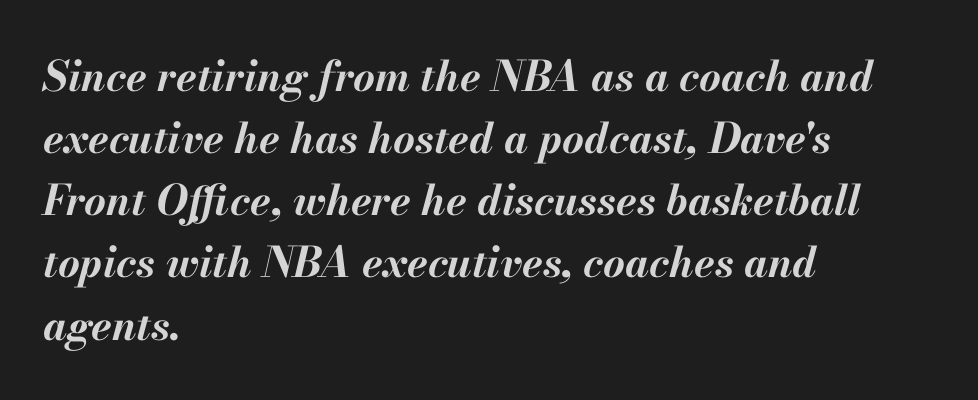
The image shows 42 px bold type, italic (leaning right); set left-aligned, normal line spacing (1.48x), normal letter spacing, not underlined; medium stroke contrast and a small x-height.
